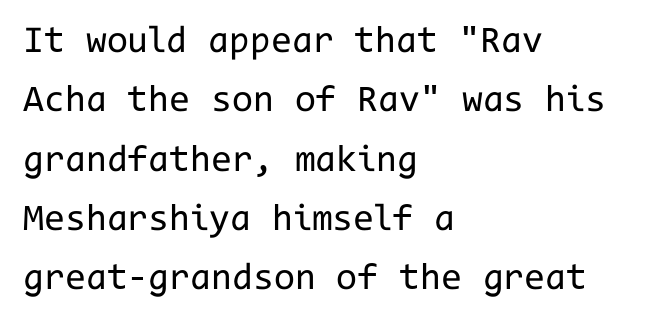
The image shows 38 px regular-weight sans-serif type, upright, monospaced; set left-aligned, normal line spacing (1.56x), normal letter spacing, not underlined; low stroke contrast and a medium x-height.
